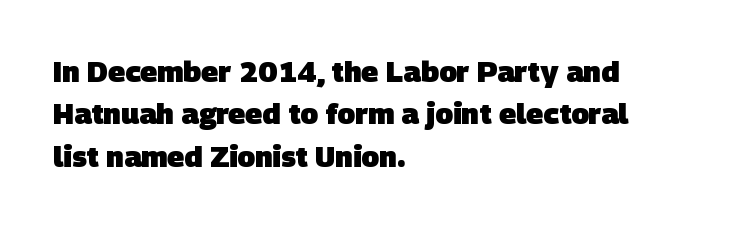
This sample has the flowing, uneven cadence of proportional lettering. The letterforms sit shoulder to shoulder at normal distance. Clear beneath every line of the passage. Each glyph is drawn with heavy, bold strokes.
